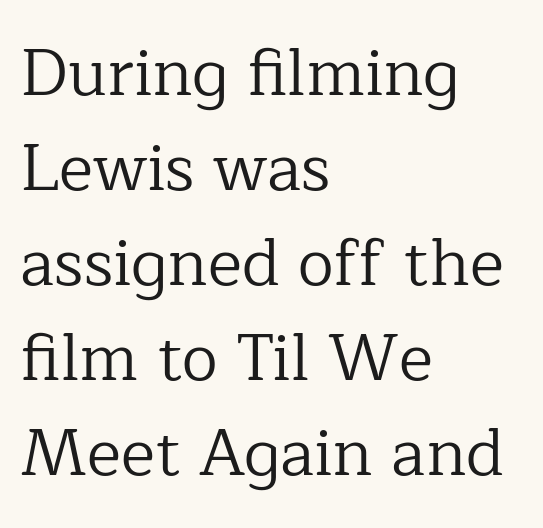
Q: Is the text bold? A: No.
Q: Is the text italic (slanted)? A: No, it is upright.
Q: Is the typeface a serif or a sans-serif typeface? A: Serif.
Q: Is the text underlined? A: No.
Q: How is the paragraph aligned? A: Left-aligned.
Q: Is the spacing between letters normal or unusually wide? A: Normal.
Q: Is the spacing between lines tight, normal or loose? A: Normal.
Q: Width (condensed, normal, or wide)? A: Normal.
Q: Stroke contrast? A: Low.
Q: x-height? A: Medium.
Q: Monospaced? A: No.
